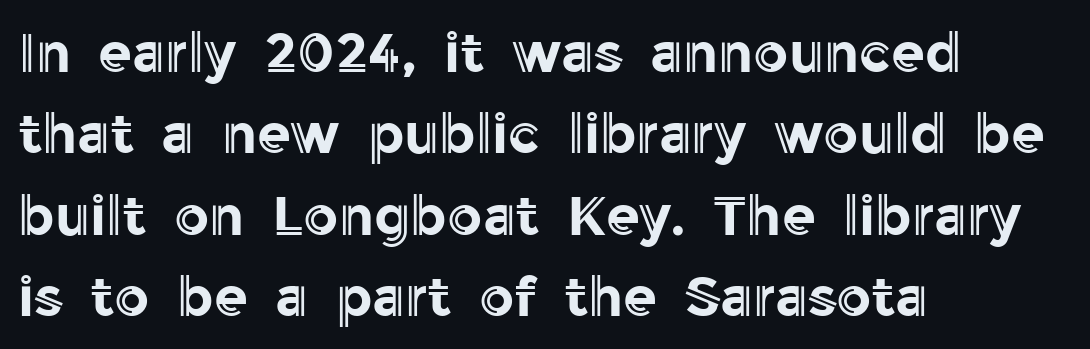
The image shows 55 px text type, upright; set left-aligned, normal line spacing (1.48x), normal letter spacing, not underlined; a medium x-height.
